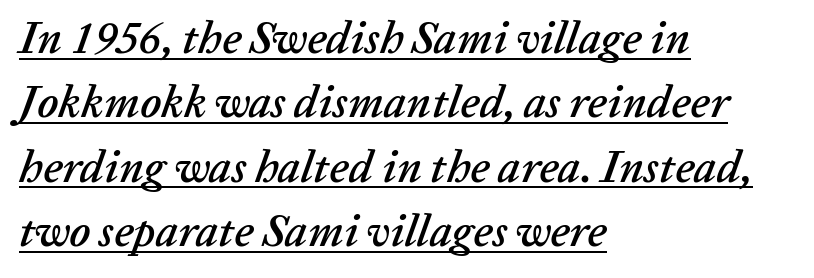
{"italic": "yes", "lean": "right", "slant_degrees": 20, "width": "normal", "stroke_contrast": "low", "x_height": "medium", "monospaced": "no", "underline": "yes", "align": "left", "line_spacing": "normal", "line_spacing_ratio": 1.43, "letter_spacing": "normal", "letter_spacing_em": 0.0, "glyph_px": 45}
